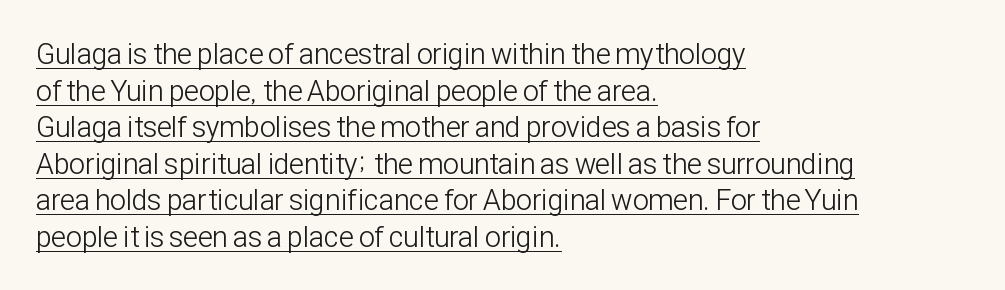
The image shows 29 px light, condensed sans-serif type, upright; set left-aligned, normal line spacing (1.26x), normal letter spacing, underlined; low stroke contrast and a medium x-height.
